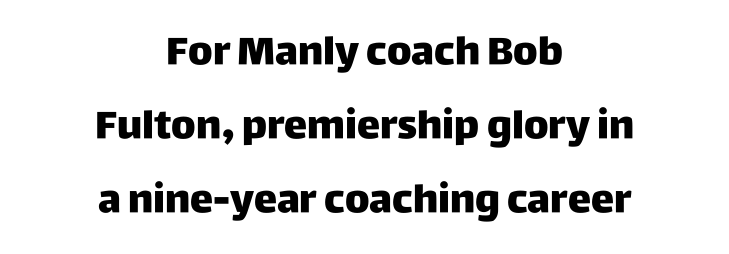
The image shows 39 px heavy sans-serif type, upright; set centered, loose line spacing (1.9x), normal letter spacing, not underlined; low stroke contrast and a large x-height.
